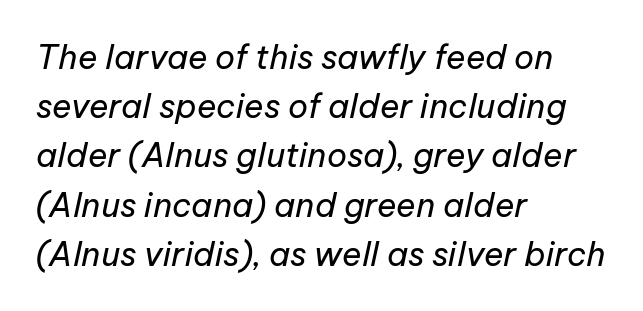
Q: Is the text bold? A: No.
Q: Is the text italic (slanted)? A: Yes, it leans right by about 12 degrees.
Q: Is the text underlined? A: No.
Q: How is the paragraph aligned? A: Left-aligned.
Q: Is the spacing between letters normal or unusually wide? A: Normal.
Q: Is the spacing between lines tight, normal or loose? A: Normal.
Q: Width (condensed, normal, or wide)? A: Normal.
Q: Stroke contrast? A: Low.
Q: x-height? A: Medium.
Q: Monospaced? A: No.
